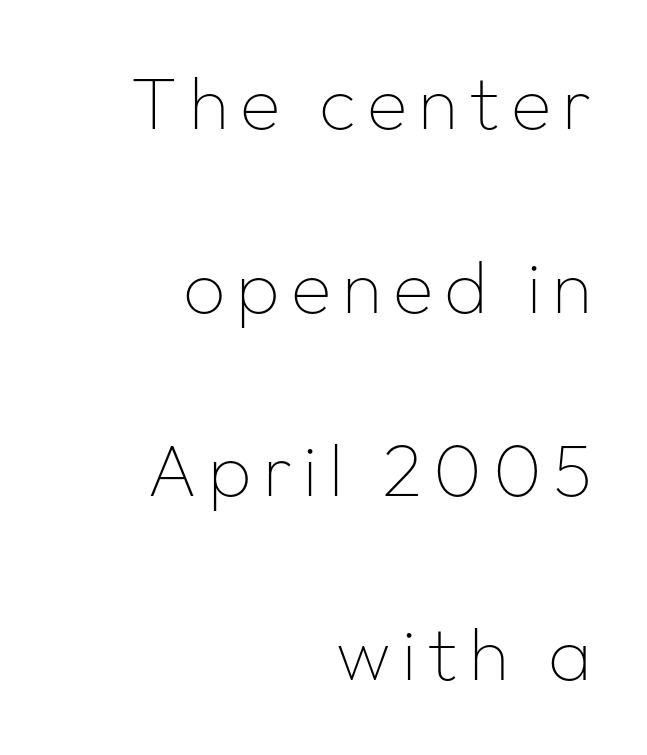
Note the varied advance widths — an 'i' is clearly narrower than an 'm'. What kind of face is this? One without serifs — a sans. Is the stroke heavy? The answer is a plain regular-or-lighter. Vertically, the passage feels expansive, rows floating well apart. The passage is arranged like a letterhead date or caption credit — flush right.
